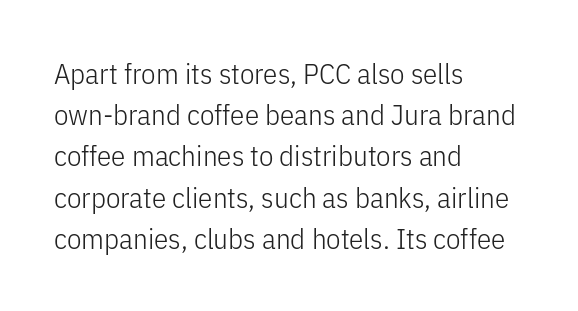
Q: Is the text bold? A: No.
Q: Is the text italic (slanted)? A: No, it is upright.
Q: Is the typeface a serif or a sans-serif typeface? A: Sans-serif.
Q: Is the text underlined? A: No.
Q: How is the paragraph aligned? A: Left-aligned.
Q: Is the spacing between letters normal or unusually wide? A: Normal.
Q: Is the spacing between lines tight, normal or loose? A: Normal.
Q: Width (condensed, normal, or wide)? A: Condensed.
Q: Stroke contrast? A: Low.
Q: x-height? A: Medium.
Q: Monospaced? A: No.
